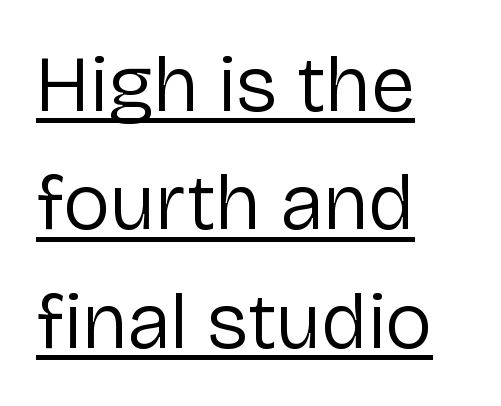
Think of a printed novel: that variable character pitch is what you see here. The designer went with a sans here, leaving each stem footless. One glance says typical: line gaps are just what's usual. The rendering anchors every line to the left-hand side. Nobody touched the tracking dial on this one.
